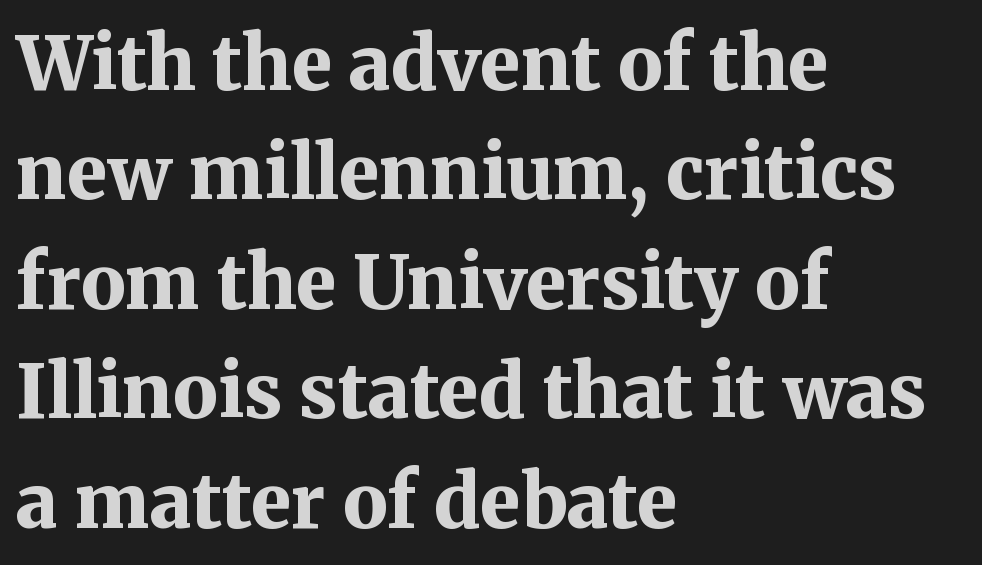
The designer went with a serif here, giving each stem small feet. Proportional: the letters do not fall into vertical columns. Each line starts at the same left margin while the right side varies. The sample has been set heavy, in full bold. Inter-character spacing is left at the font's built-in metrics.
